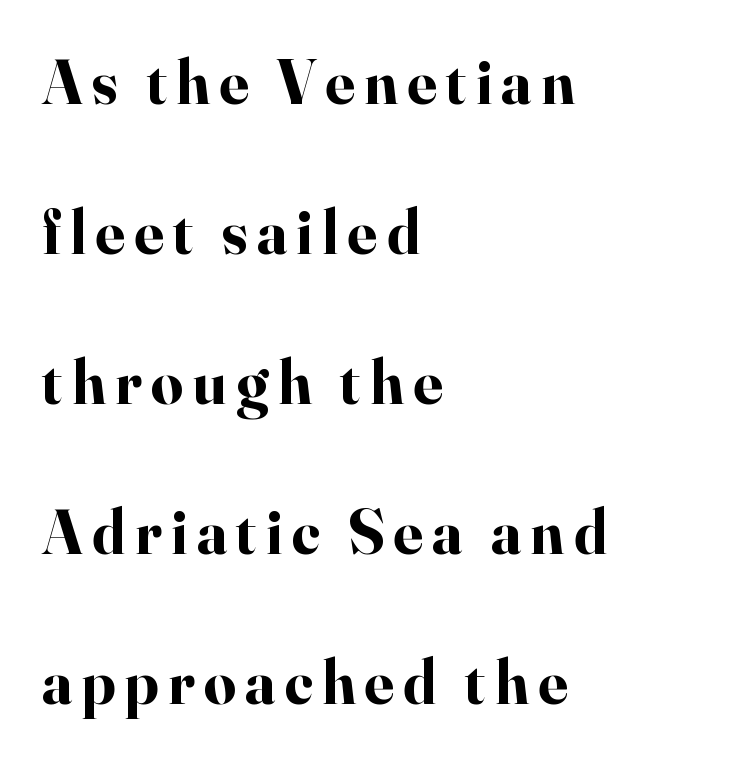
Do the characters align in a grid? No, the font is proportional. Descenders hang freely into open space. Is this a sans? No — the strokes have serifs. These lines carry a lot of weight — the face is fully bold. The setting favours the left margin, as ordinary paragraphs usually do.
